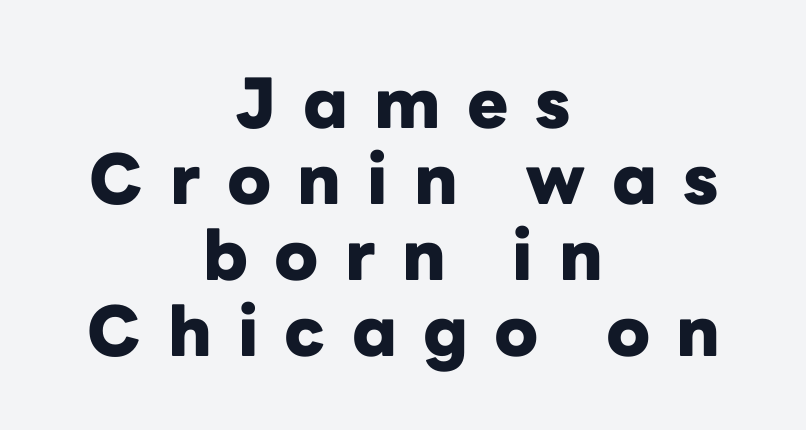
Q: Is the text bold? A: Yes.
Q: Is the text italic (slanted)? A: No, it is upright.
Q: Is the typeface a serif or a sans-serif typeface? A: Sans-serif.
Q: Is the text underlined? A: No.
Q: How is the paragraph aligned? A: Centered.
Q: Is the spacing between letters normal or unusually wide? A: Unusually wide.
Q: Is the spacing between lines tight, normal or loose? A: Tight.
Q: Width (condensed, normal, or wide)? A: Normal.
Q: Stroke contrast? A: Low.
Q: x-height? A: Medium.
Q: Monospaced? A: No.
